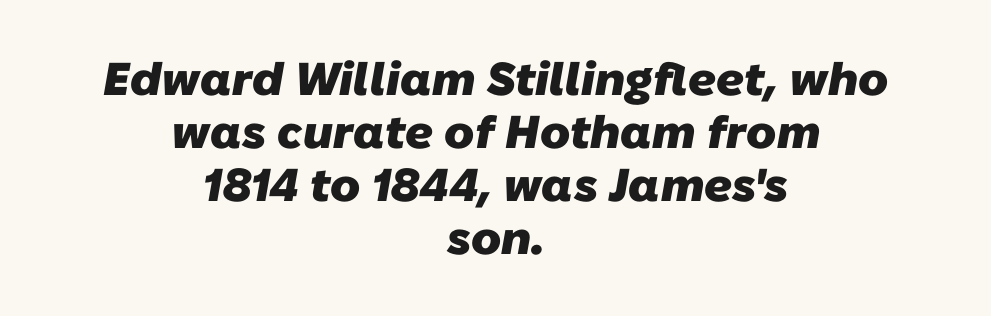
{"serif": "no", "bold": "yes", "weight": "heavy", "width": "normal", "stroke_contrast": "low", "x_height": "medium", "monospaced": "no", "underline": "no", "align": "center", "line_spacing": "tight", "line_spacing_ratio": 1.15, "letter_spacing": "normal", "letter_spacing_em": 0.0, "glyph_px": 46}
